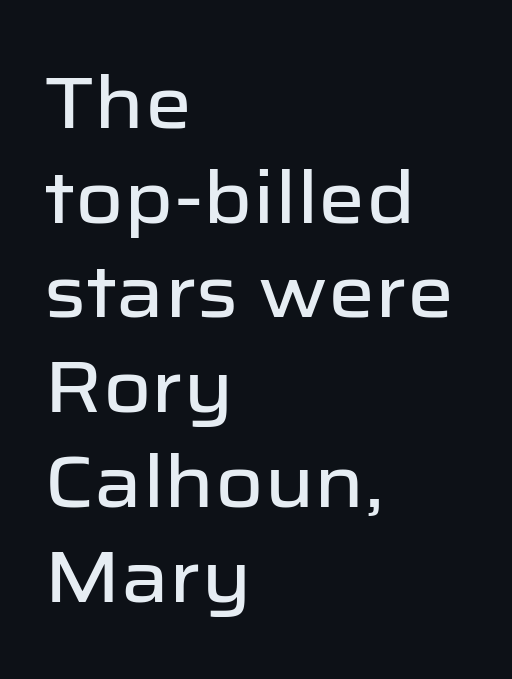
Nobody drew a line under any word here. Looks like regular typesetting: each glyph gets only the width it needs. Layout note: lines flush left. It's the straight-up-and-down kind of type. A typesetter would call this zero additional tracking.
